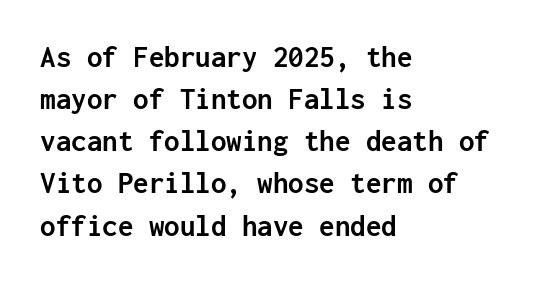
Q: Is the text bold? A: Yes.
Q: Is the text italic (slanted)? A: No, it is upright.
Q: Is the typeface a serif or a sans-serif typeface? A: Sans-serif.
Q: Is the text underlined? A: No.
Q: How is the paragraph aligned? A: Left-aligned.
Q: Is the spacing between letters normal or unusually wide? A: Normal.
Q: Is the spacing between lines tight, normal or loose? A: Normal.
Q: Width (condensed, normal, or wide)? A: Normal.
Q: Stroke contrast? A: Low.
Q: x-height? A: Medium.
Q: Monospaced? A: Yes.
